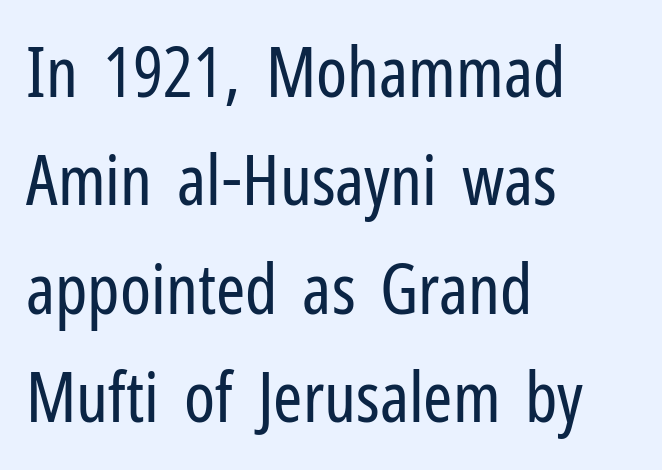
The image shows 70 px regular-weight, condensed sans-serif type, upright; set left-aligned, normal line spacing (1.55x), normal letter spacing, not underlined; low stroke contrast and a medium x-height.
